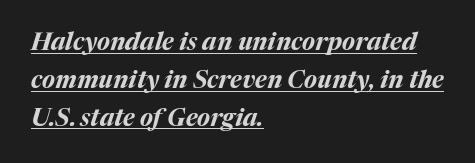
Q: Is the text bold? A: Yes.
Q: Is the text italic (slanted)? A: Yes, it leans right by about 17 degrees.
Q: Is the text underlined? A: Yes.
Q: How is the paragraph aligned? A: Left-aligned.
Q: Is the spacing between letters normal or unusually wide? A: Normal.
Q: Is the spacing between lines tight, normal or loose? A: Normal.
